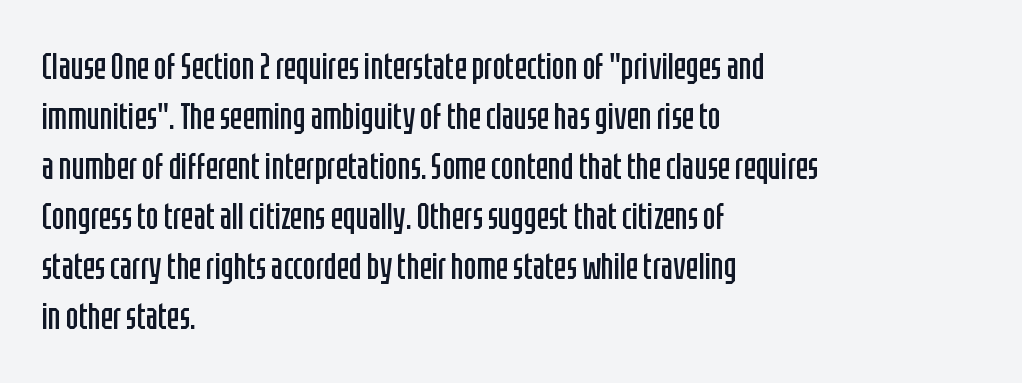
Q: Is the text bold? A: No.
Q: Is the text italic (slanted)? A: No, it is upright.
Q: Is the typeface a serif or a sans-serif typeface? A: Sans-serif.
Q: Is the text underlined? A: No.
Q: How is the paragraph aligned? A: Left-aligned.
Q: Is the spacing between letters normal or unusually wide? A: Normal.
Q: Is the spacing between lines tight, normal or loose? A: Normal.
Q: Width (condensed, normal, or wide)? A: Condensed.
Q: Stroke contrast? A: Low.
Q: x-height? A: Large.
Q: Monospaced? A: No.
